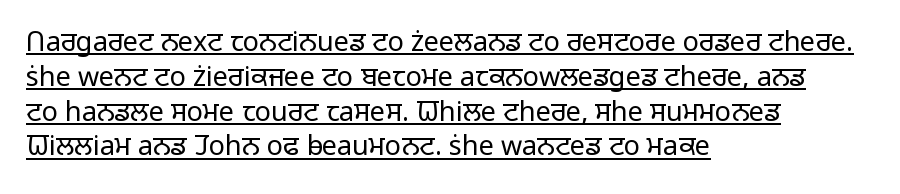
Tracking value appears to be zero — textbook default spacing. Caption: lettering with a line underneath. Every character sits straight up, as roman type does. Heaviness? Minimal to ordinary, like unemphasized prose. The space between consecutive lines is moderate.
